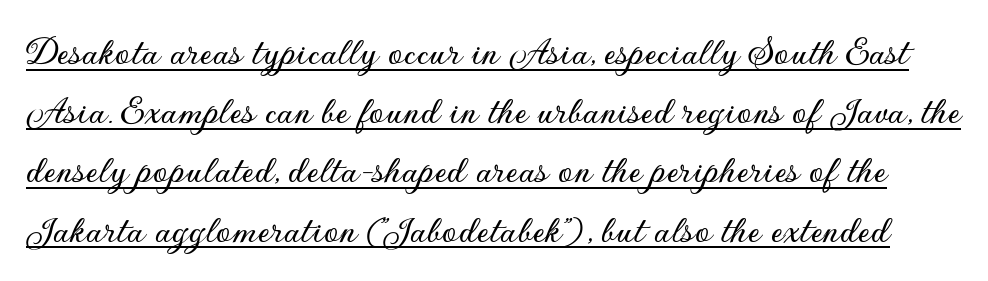
Descenders here cross a horizontal rule under the line. Spacing verdict: proportional, widths tailored to each character. Students, note that the glyphs here touch the page at normal intervals. Whoever set this chose a conventional vertical rhythm. Are there feet on the stems? There aren't — it's a sans.
